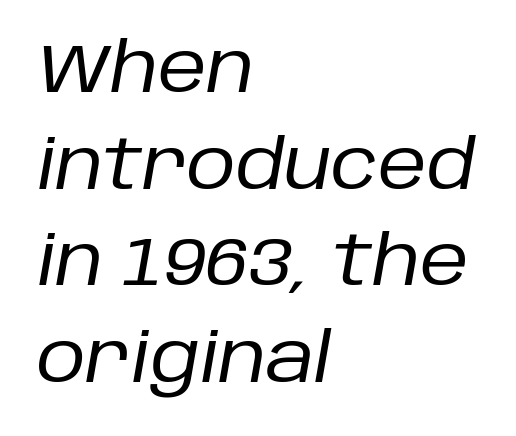
{"italic": "yes", "lean": "right", "slant_degrees": 10, "bold": "no", "weight": "regular", "width": "normal", "stroke_contrast": "low", "x_height": "large", "monospaced": "no", "underline": "no", "align": "left", "line_spacing": "normal", "line_spacing_ratio": 1.42, "letter_spacing": "normal", "letter_spacing_em": 0.0, "glyph_px": 68}
